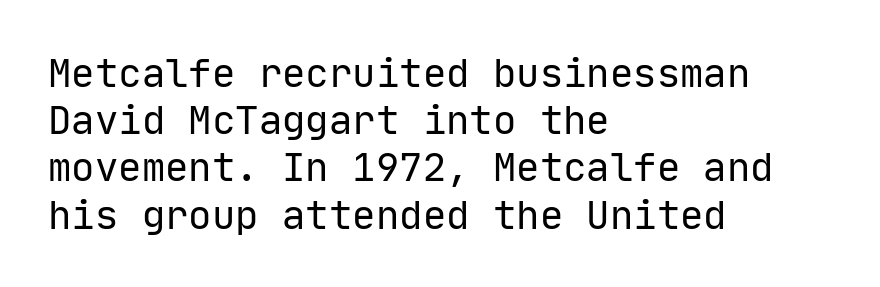
On a weight scale, this lands at 450 or below. Is the letter spacing exaggerated? No — it looks like the ordinary default. Posture: upright roman. Note the uniform advance width — an 'i' takes as much space as an 'm'. Visually the block forms a straight wall on the left and a jagged coastline on the right. Examine the stroke ends and you'll find no serifs.
